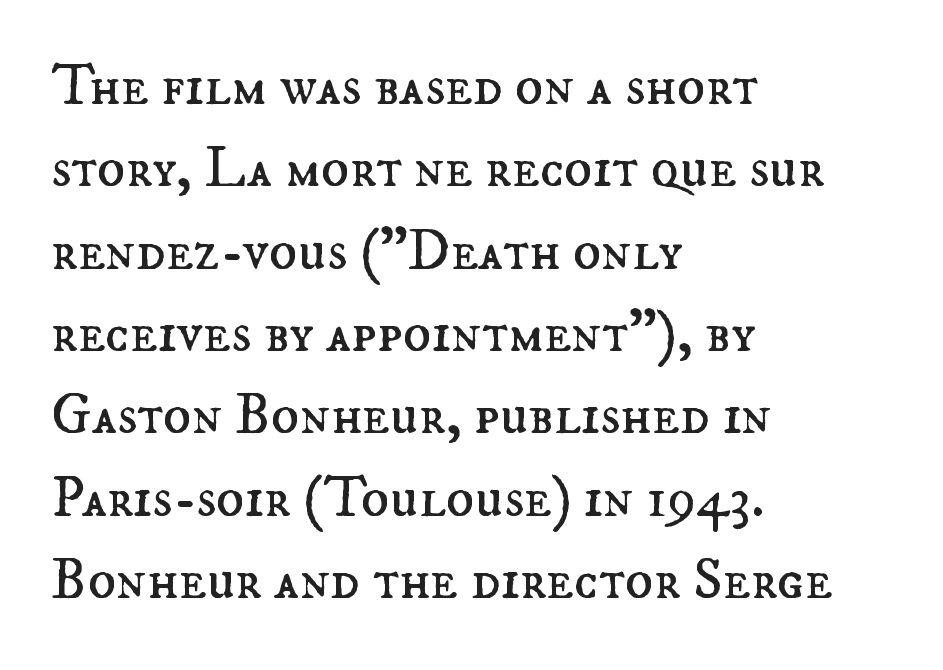
{"italic": "no", "bold": "no", "weight": "regular", "width": "normal", "stroke_contrast": "medium", "x_height": "small", "monospaced": "no", "underline": "no", "align": "left", "line_spacing": "normal", "line_spacing_ratio": 1.42, "letter_spacing": "normal", "letter_spacing_em": 0.0, "glyph_px": 58}
